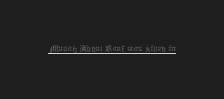
The image shows 21 px text type, upright; set normal letter spacing, underlined.
